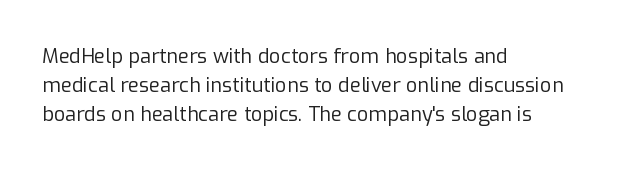
The image shows 20 px text type, upright; set left-aligned, normal line spacing (1.44x), normal letter spacing, not underlined.
